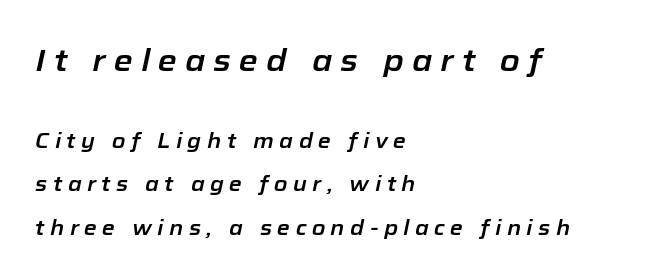
Is the letter spacing exaggerated? Yes — the characters are pushed far apart. One-word summary of the alignment: left. If you squint, the top block still reads clearly — it's the larger of the two. The typography opts for an oblique posture over an upright one. Think of a printed novel: that variable character pitch is what you see here. How would I describe the line gaps? Wide and relaxed.
